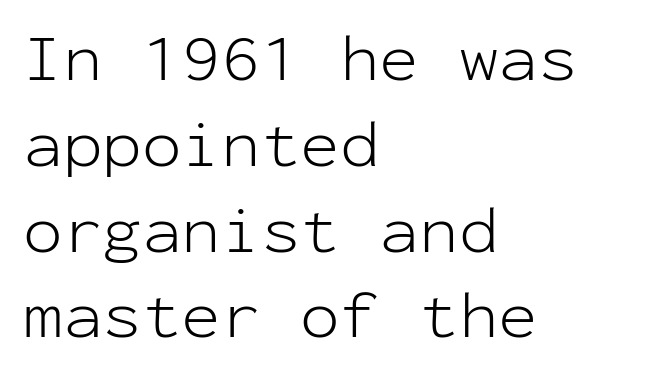
{"serif": "no", "italic": "no", "bold": "no", "weight": "light", "width": "normal", "stroke_contrast": "low", "x_height": "medium", "monospaced": "yes", "underline": "no", "align": "left", "line_spacing": "normal", "line_spacing_ratio": 1.3, "letter_spacing": "normal", "letter_spacing_em": 0.0, "glyph_px": 66}
